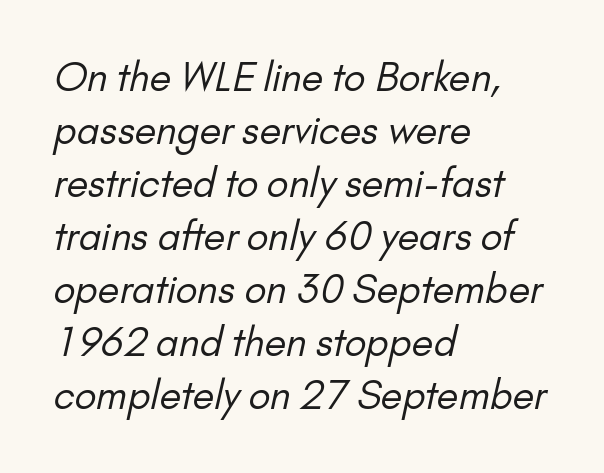
The image shows 39 px regular-weight sans-serif type; set left-aligned, normal line spacing (1.36x), normal letter spacing, not underlined; low stroke contrast and a small x-height.
